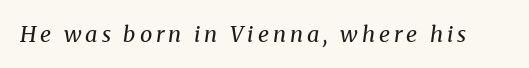
Q: Is the text bold? A: No.
Q: Is the text italic (slanted)? A: Yes, it leans right by about 8 degrees.
Q: Is the text underlined? A: No.
